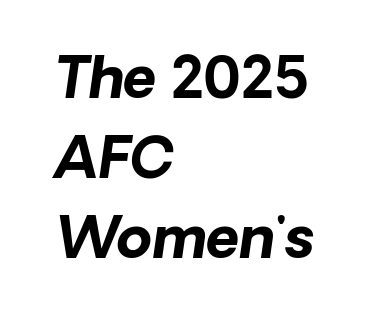
{"italic": "yes", "lean": "right", "slant_degrees": 8, "bold": "yes", "weight": "bold", "width": "normal", "stroke_contrast": "low", "x_height": "medium", "monospaced": "no", "underline": "no", "align": "left", "line_spacing": "normal", "line_spacing_ratio": 1.4, "letter_spacing": "normal", "letter_spacing_em": 0.0, "glyph_px": 57}
